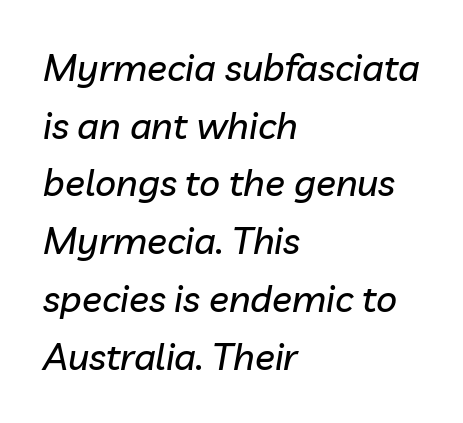
Style check: oblique. A typesetter would call this zero additional tracking. The specimen omits any rule beneath the text block's lines. The compositor pushed each line to the left boundary. Normally led — the rows are evenly, conventionally spaced.
